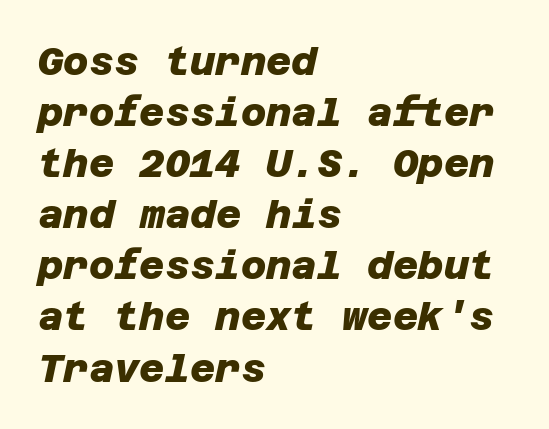
Short note: letters normally spaced. Notice how descenders clear the ascenders below comfortably — that's standard leading. Unlike a traditional serif, this face leaves its strokes unadorned. The ragged edge is on the right, which tells us the setting is flush left. Letters rest on an invisible, unmarked baseline. The characters look thick and weighty, a clear bold.
